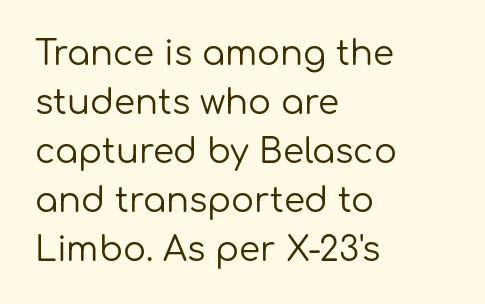
The image shows 34 px regular-weight sans-serif type, upright; set left-aligned, normal line spacing (1.44x), normal letter spacing, not underlined; low stroke contrast and a medium x-height.
